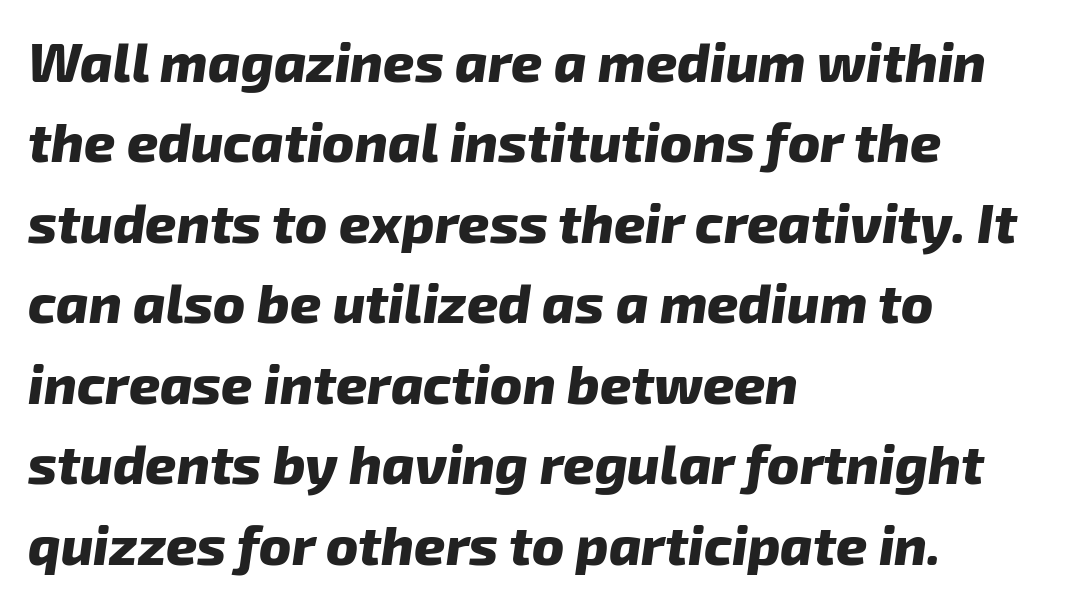
{"italic": "yes", "lean": "right", "slant_degrees": 8, "bold": "yes", "weight": "heavy", "width": "normal", "stroke_contrast": "low", "x_height": "medium", "monospaced": "no", "underline": "no", "align": "left", "line_spacing": "normal", "line_spacing_ratio": 1.49, "letter_spacing": "normal", "letter_spacing_em": 0.0, "glyph_px": 54}
